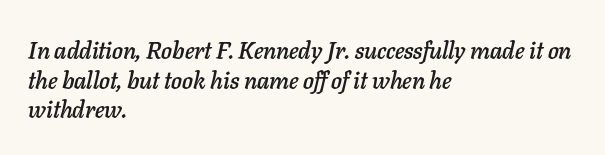
{"italic": "yes", "lean": "right", "slant_degrees": 11, "underline": "no", "align": "left", "line_spacing_ratio": 1.23, "letter_spacing": "normal", "letter_spacing_em": 0.0, "glyph_px": 24}
